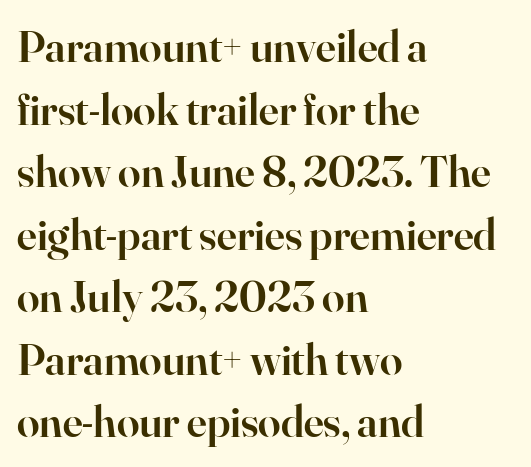
{"serif": "yes", "italic": "no", "bold": "semi", "weight": "semibold", "width": "normal", "stroke_contrast": "high", "x_height": "small", "monospaced": "no", "underline": "no", "align": "left", "line_spacing": "normal", "line_spacing_ratio": 1.39, "letter_spacing": "normal", "letter_spacing_em": 0.0, "glyph_px": 45}
